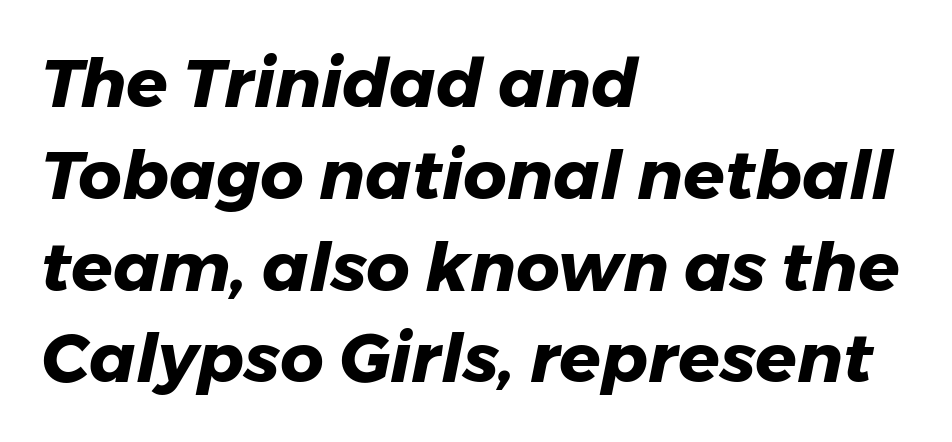
{"italic": "yes", "lean": "right", "slant_degrees": 11, "bold": "yes", "weight": "heavy", "width": "normal", "stroke_contrast": "low", "x_height": "medium", "monospaced": "no", "underline": "no", "align": "left", "line_spacing": "normal", "line_spacing_ratio": 1.35, "letter_spacing": "normal", "letter_spacing_em": 0.0, "glyph_px": 68}
